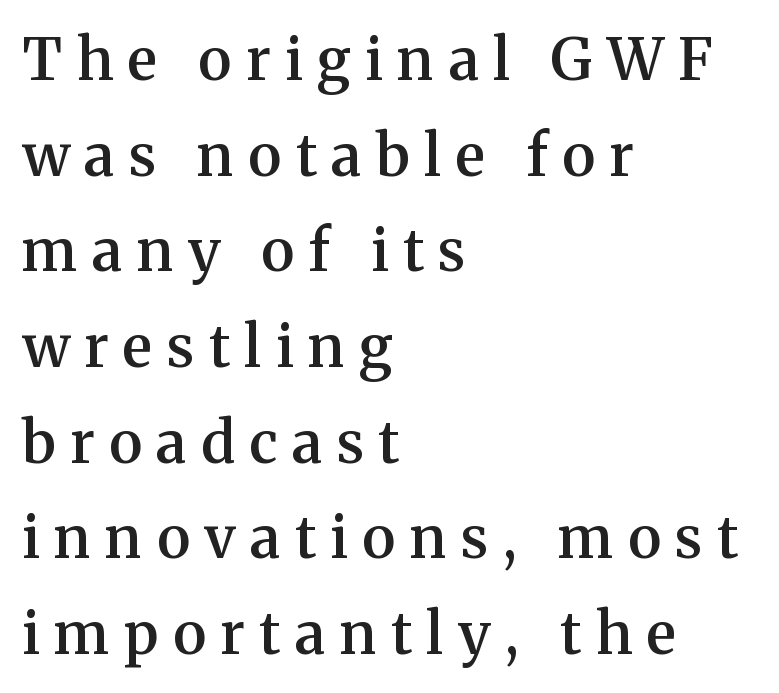
The image shows 58 px semibold serif type, upright; set left-aligned, normal line spacing (1.65x), unusually wide letter spacing (+0.25 em), not underlined; medium stroke contrast and a medium x-height.
